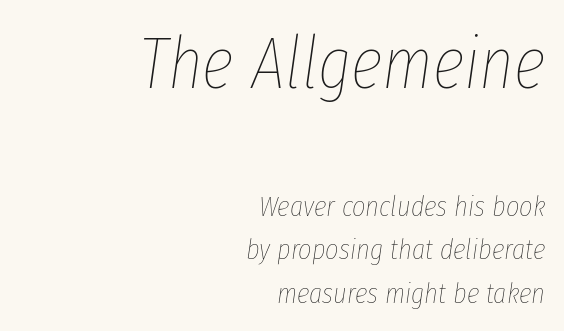
Q: Is the text bold? A: No.
Q: Is the text italic (slanted)? A: Yes, it leans right by about 8 degrees.
Q: Is the text underlined? A: No.
Q: How is the paragraph aligned? A: Right-aligned.
Q: Is the spacing between letters normal or unusually wide? A: Normal.
Q: Is the spacing between lines tight, normal or loose? A: Normal.
Q: Which block of text is set in a larger size, the first (top) or the second (bottom)? A: The first (top) one.
Q: Width (condensed, normal, or wide)? A: Condensed.
Q: Stroke contrast? A: Low.
Q: x-height? A: Medium.
Q: Monospaced? A: No.
